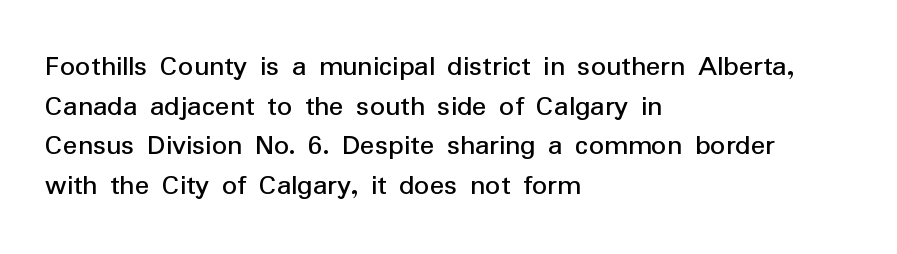
The image shows 30 px regular-weight sans-serif type, upright; set left-aligned, normal line spacing (1.32x), normal letter spacing, not underlined; low stroke contrast and a medium x-height.
